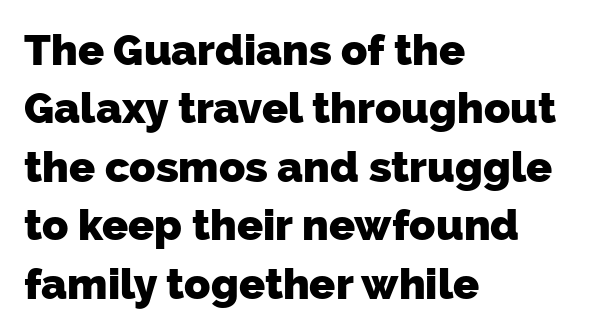
These lines stack with their left ends in a neat column. The face used here is proportionally spaced, like ordinary book or web type. No feet cap the strokes, marking this as sans-serif type. There is no visible air inserted between adjacent glyphs.
